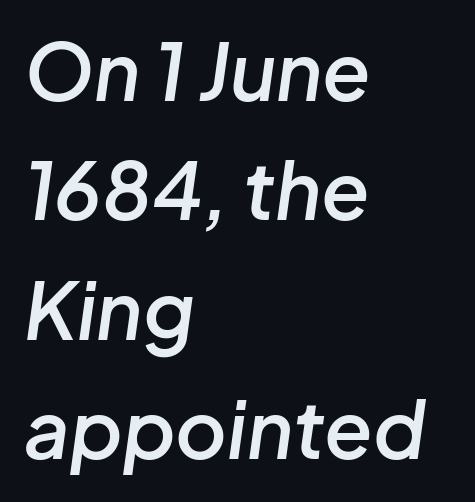
Varying glyph widths throughout — classic text-font behaviour. Does extra space separate the letters? No, they use regular spacing. Decoration check: the copy has no underline. Rows of type keep a routine distance in the vertical direction.
